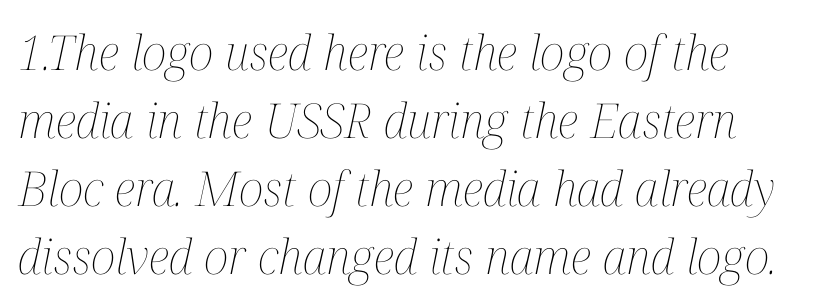
The letterforms sit at book weight or below. Here the glyphs are tracked normally, forming tight word shapes. Leading: standard. The passage shown leans; its letterforms are oblique. Typeset ragged right — the left edge is the straight one.
